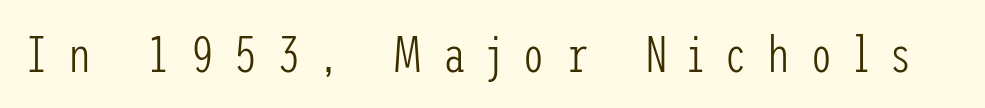
{"serif": "no", "italic": "no", "bold": "no", "weight": "light", "width": "condensed", "stroke_contrast": "low", "x_height": "medium", "underline": "no", "letter_spacing": "wide", "letter_spacing_em": 0.4, "glyph_px": 51}
